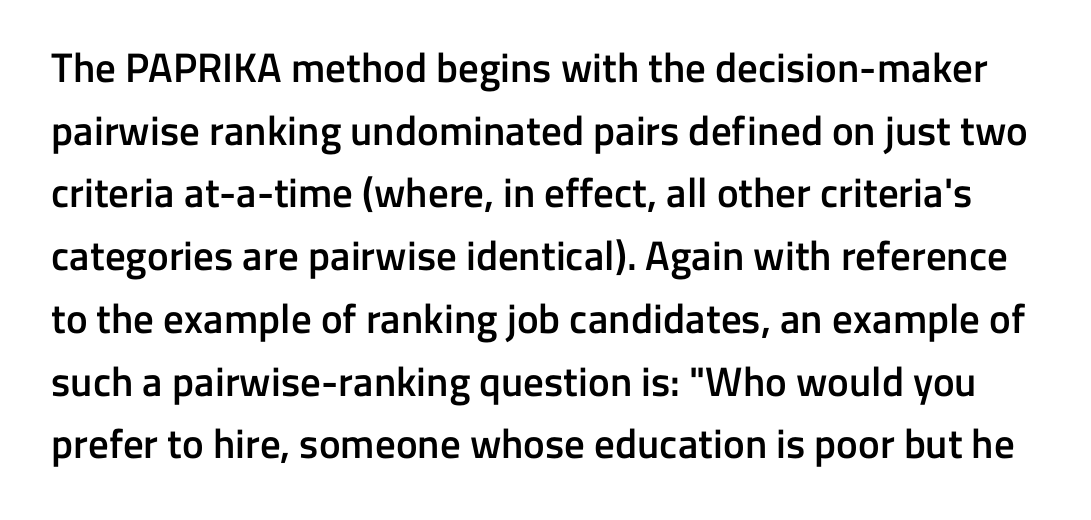
Q: Is the text bold? A: Semi-bold.
Q: Is the text italic (slanted)? A: No, it is upright.
Q: Is the typeface a serif or a sans-serif typeface? A: Sans-serif.
Q: Is the text underlined? A: No.
Q: Is the spacing between letters normal or unusually wide? A: Normal.
Q: Is the spacing between lines tight, normal or loose? A: Normal.
Q: Width (condensed, normal, or wide)? A: Normal.
Q: Stroke contrast? A: Low.
Q: x-height? A: Medium.
Q: Monospaced? A: No.
